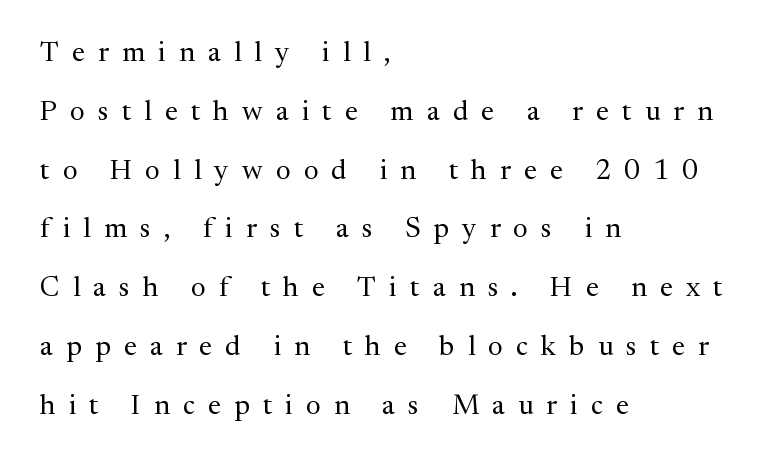
The image shows 28 px regular-weight serif type, upright; set left-aligned, loose line spacing (2.1x), unusually wide letter spacing (+0.47 em), not underlined; medium stroke contrast and a medium x-height.
